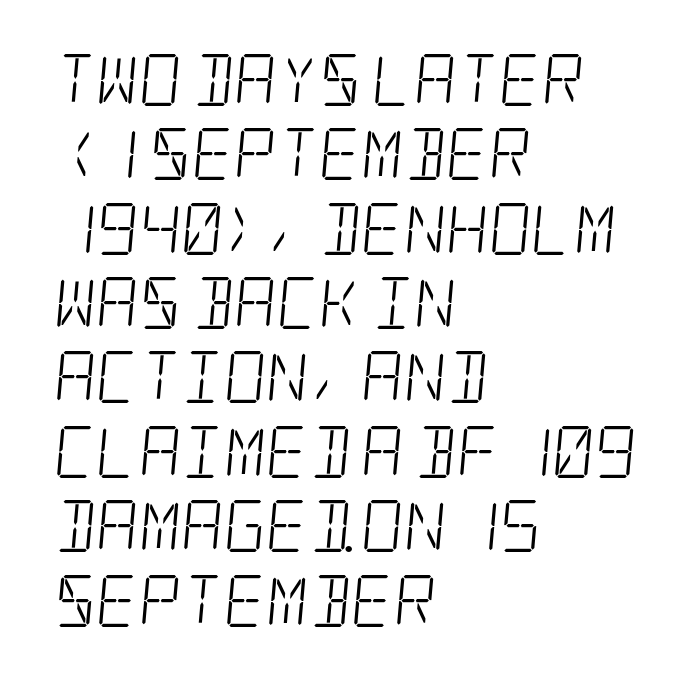
{"serif": "yes", "bold": "no", "weight": "light", "width": "condensed", "stroke_contrast": "low", "x_height": "large", "underline": "no", "align": "left", "line_spacing": "normal", "line_spacing_ratio": 1.43, "letter_spacing": "normal", "letter_spacing_em": 0.0, "glyph_px": 52}
